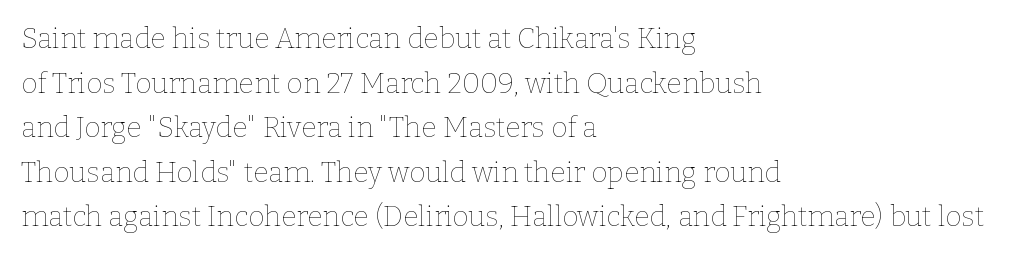
The rag falls on the right side of this text block. A typesetter would call this zero additional tracking. Each new line begins a customary step beneath the previous one. Summary of weight: not heavy and not bold.
